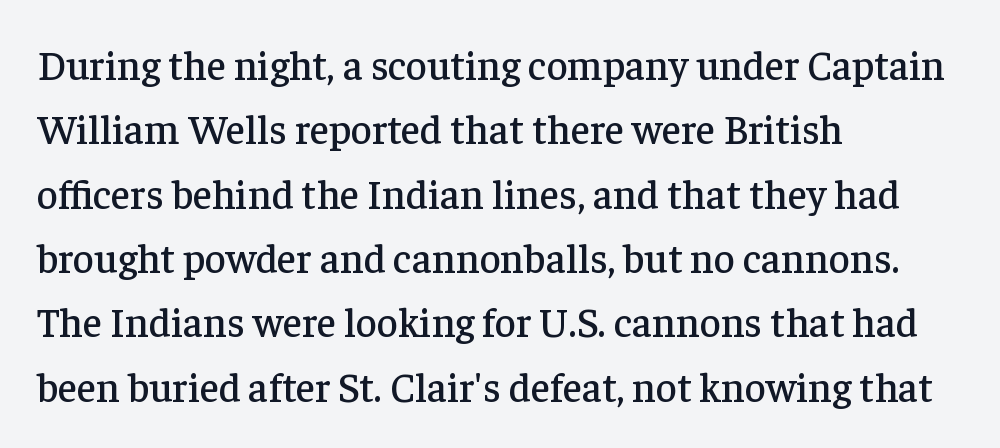
The image shows 41 px serif type, upright; set left-aligned, normal line spacing (1.57x), normal letter spacing, not underlined; low stroke contrast and a medium x-height.
